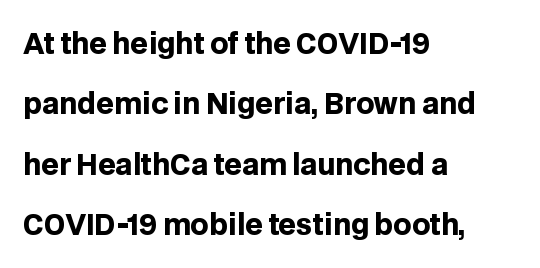
The image shows 28 px heavy sans-serif type, upright; set left-aligned, loose line spacing (2.16x), normal letter spacing, not underlined; low stroke contrast and a large x-height.
